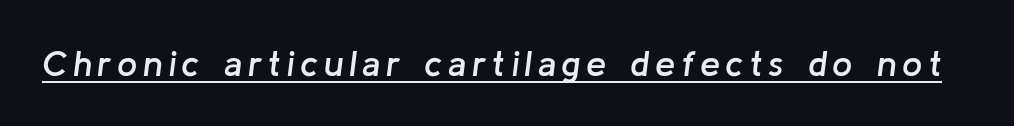
The image shows 36 px semibold type, italic (leaning right); set underlined; low stroke contrast and a medium x-height.
